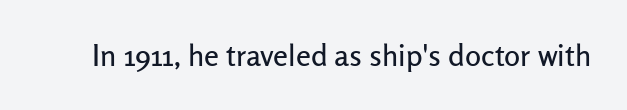
{"serif": "no", "italic": "no", "width": "normal", "stroke_contrast": "low", "x_height": "medium", "monospaced": "no", "underline": "no", "letter_spacing": "normal", "letter_spacing_em": 0.0, "glyph_px": 30}
